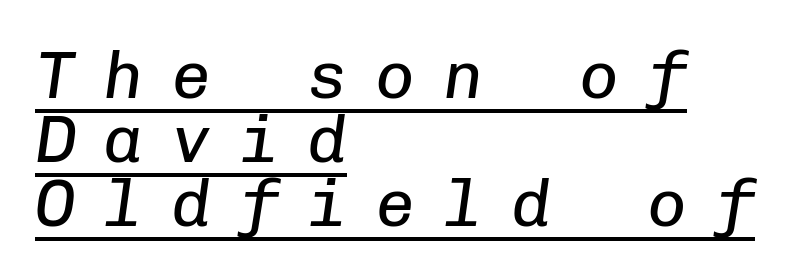
Q: Is the text bold? A: No.
Q: Is the text italic (slanted)? A: Yes, it leans right by about 8 degrees.
Q: Is the text underlined? A: Yes.
Q: How is the paragraph aligned? A: Left-aligned.
Q: Is the spacing between letters normal or unusually wide? A: Unusually wide.
Q: Is the spacing between lines tight, normal or loose? A: Tight.
Q: Width (condensed, normal, or wide)? A: Normal.
Q: Stroke contrast? A: Low.
Q: x-height? A: Medium.
Q: Monospaced? A: Yes.
